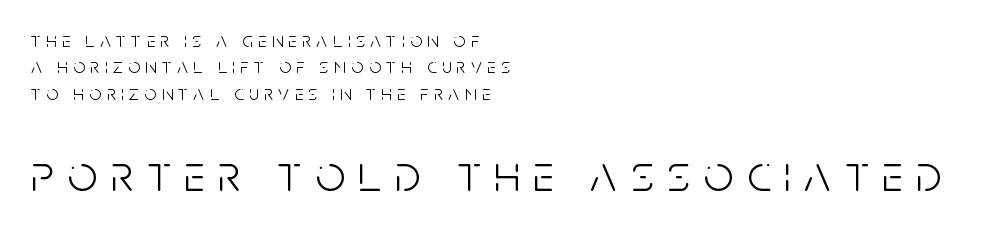
{"serif": "no", "italic": "no", "bold": "no", "weight": "light", "width": "condensed", "stroke_contrast": "low", "x_height": "large", "monospaced": "no", "underline": "no", "align": "left", "line_spacing": "normal", "line_spacing_ratio": 1.26, "letter_spacing": "wide", "letter_spacing_em": 0.26, "larger_block": "second", "size_ratio": 2.48, "glyph_px": 52}
